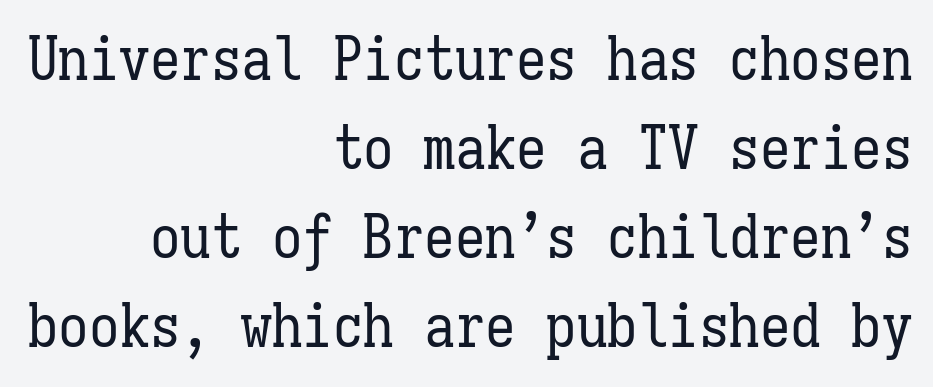
{"italic": "no", "bold": "no", "weight": "regular", "width": "condensed", "stroke_contrast": "low", "x_height": "medium", "monospaced": "yes", "underline": "no", "align": "right", "line_spacing": "normal", "line_spacing_ratio": 1.46, "letter_spacing": "normal", "letter_spacing_em": 0.0, "glyph_px": 61}
